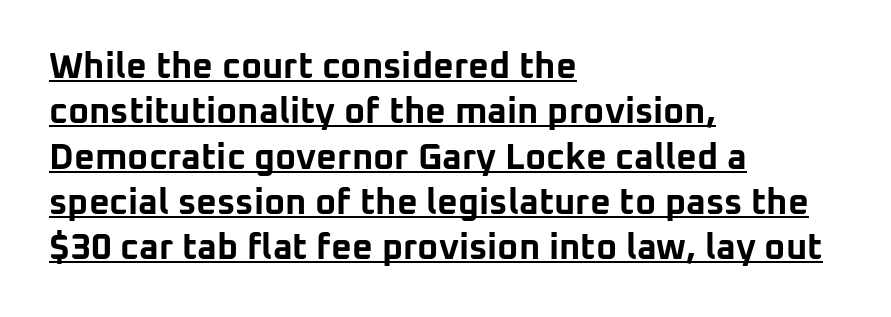
Q: Is the text bold? A: Yes.
Q: Is the text italic (slanted)? A: No, it is upright.
Q: Is the typeface a serif or a sans-serif typeface? A: Sans-serif.
Q: Is the text underlined? A: Yes.
Q: How is the paragraph aligned? A: Left-aligned.
Q: Is the spacing between letters normal or unusually wide? A: Normal.
Q: Is the spacing between lines tight, normal or loose? A: Normal.
Q: Width (condensed, normal, or wide)? A: Normal.
Q: Stroke contrast? A: Low.
Q: x-height? A: Medium.
Q: Monospaced? A: No.
